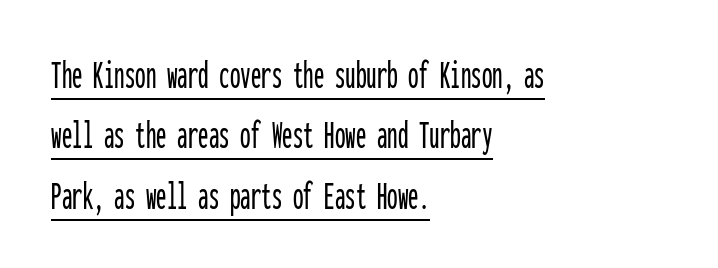
The image shows 42 px condensed sans-serif type, upright, monospaced; set left-aligned, normal line spacing (1.44x), normal letter spacing, underlined; low stroke contrast and a medium x-height.
